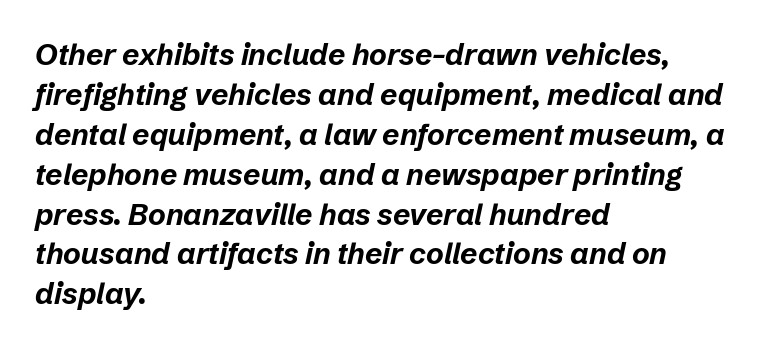
{"italic": "yes", "lean": "right", "slant_degrees": 12, "bold": "yes", "weight": "bold", "width": "normal", "stroke_contrast": "low", "x_height": "medium", "monospaced": "no", "underline": "no", "align": "left", "line_spacing": "normal", "line_spacing_ratio": 1.33, "letter_spacing": "normal", "letter_spacing_em": 0.0, "glyph_px": 30}
